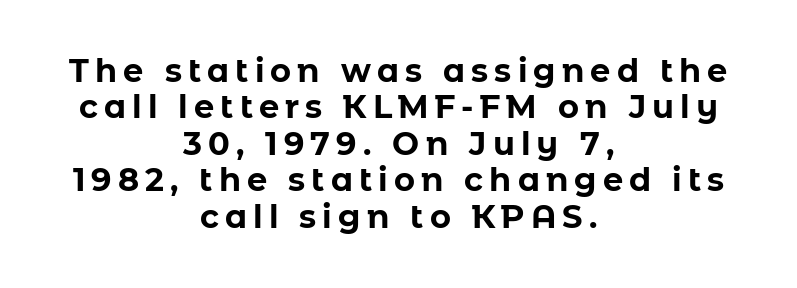
{"serif": "no", "italic": "no", "bold": "yes", "weight": "bold", "width": "normal", "stroke_contrast": "low", "x_height": "medium", "monospaced": "no", "underline": "no", "align": "center", "line_spacing": "tight", "line_spacing_ratio": 1.14, "glyph_px": 32}
